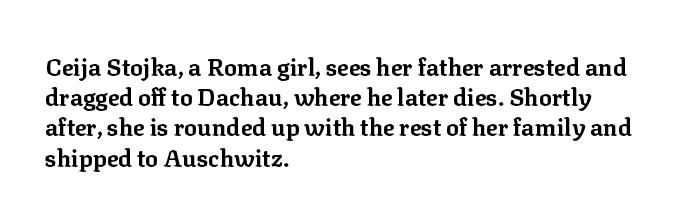
{"italic": "no", "bold": "yes", "underline": "no", "align": "left", "line_spacing": "normal", "line_spacing_ratio": 1.26, "letter_spacing": "normal", "letter_spacing_em": 0.0, "glyph_px": 24}
